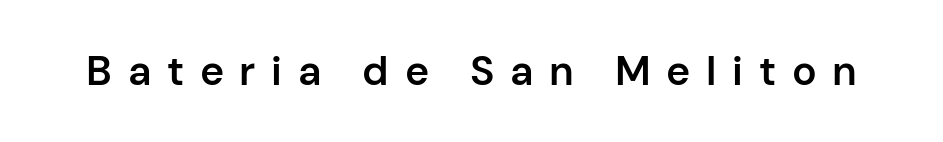
Q: Is the text bold? A: Semi-bold.
Q: Is the text italic (slanted)? A: No, it is upright.
Q: Is the typeface a serif or a sans-serif typeface? A: Sans-serif.
Q: Is the text underlined? A: No.
Q: Is the spacing between letters normal or unusually wide? A: Unusually wide.
Q: Width (condensed, normal, or wide)? A: Normal.
Q: Stroke contrast? A: Low.
Q: x-height? A: Medium.
Q: Monospaced? A: No.
